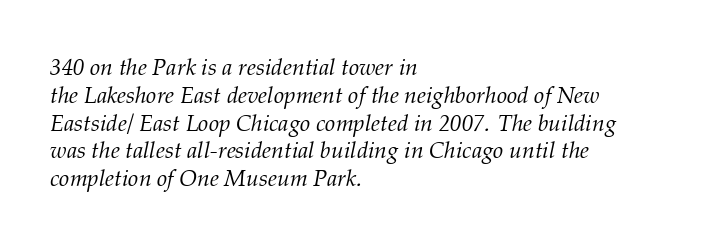
The image shows 23 px text type, italic (leaning right); set left-aligned, line spacing 1.21x, normal letter spacing, not underlined.
